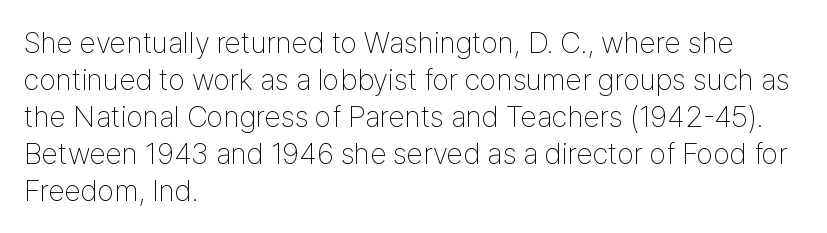
Q: Is the text bold? A: No.
Q: Is the text italic (slanted)? A: No, it is upright.
Q: Is the typeface a serif or a sans-serif typeface? A: Sans-serif.
Q: Is the text underlined? A: No.
Q: How is the paragraph aligned? A: Left-aligned.
Q: Is the spacing between letters normal or unusually wide? A: Normal.
Q: Width (condensed, normal, or wide)? A: Condensed.
Q: Stroke contrast? A: Low.
Q: x-height? A: Medium.
Q: Monospaced? A: No.
